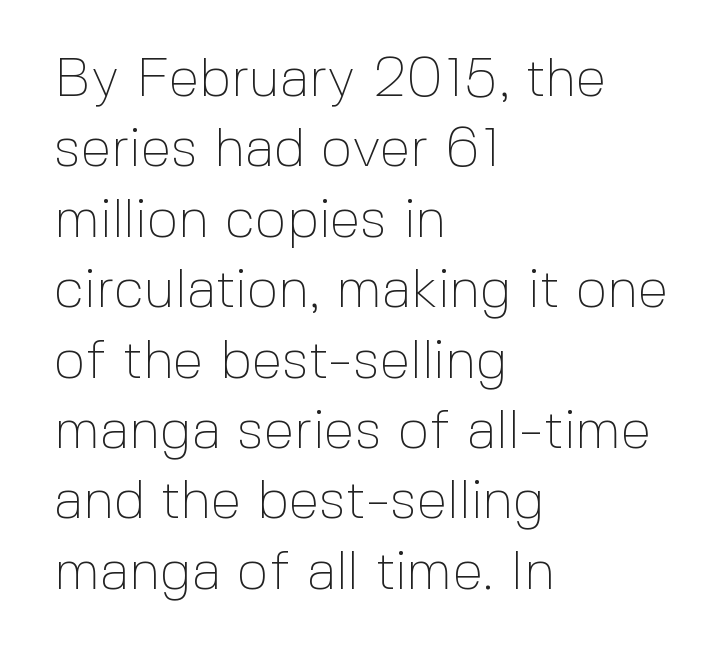
{"serif": "no", "italic": "no", "bold": "no", "weight": "thin", "width": "normal", "x_height": "medium", "monospaced": "no", "underline": "no", "align": "left", "line_spacing": "normal", "line_spacing_ratio": 1.28, "letter_spacing": "normal", "letter_spacing_em": 0.0, "glyph_px": 55}
